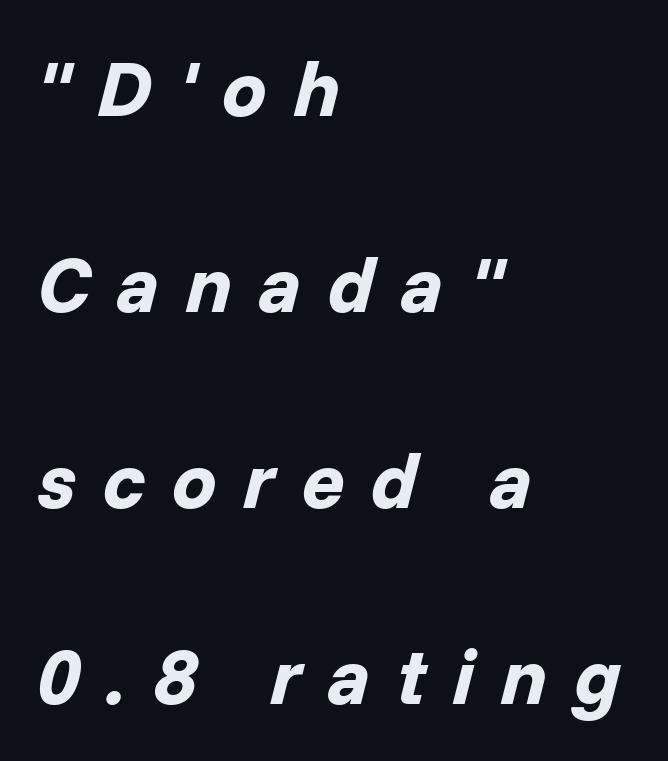
{"italic": "yes", "lean": "right", "slant_degrees": 14, "bold": "yes", "weight": "bold", "width": "normal", "stroke_contrast": "low", "x_height": "medium", "monospaced": "no", "underline": "no", "align": "left", "line_spacing": "loose", "line_spacing_ratio": 2.48, "letter_spacing": "wide", "letter_spacing_em": 0.34, "glyph_px": 79}
